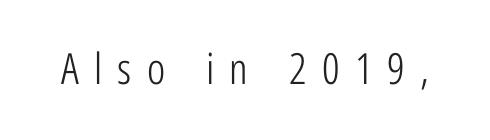
Q: Is the text bold? A: No.
Q: Is the text italic (slanted)? A: No, it is upright.
Q: Is the typeface a serif or a sans-serif typeface? A: Sans-serif.
Q: Is the text underlined? A: No.
Q: Is the spacing between letters normal or unusually wide? A: Unusually wide.
Q: Width (condensed, normal, or wide)? A: Condensed.
Q: Stroke contrast? A: Low.
Q: x-height? A: Medium.
Q: Monospaced? A: No.
